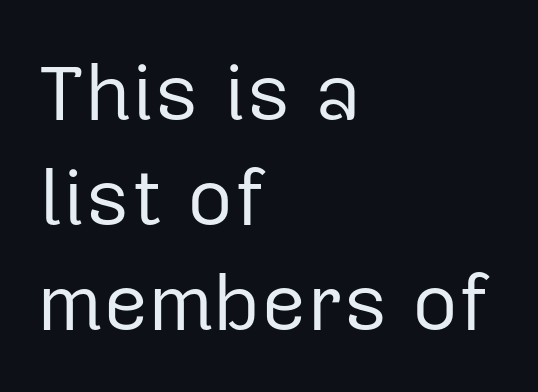
{"serif": "no", "italic": "no", "bold": "no", "weight": "regular", "width": "normal", "stroke_contrast": "low", "x_height": "medium", "monospaced": "no", "underline": "no", "align": "left", "line_spacing": "normal", "line_spacing_ratio": 1.33, "letter_spacing": "normal", "letter_spacing_em": 0.0, "glyph_px": 79}
